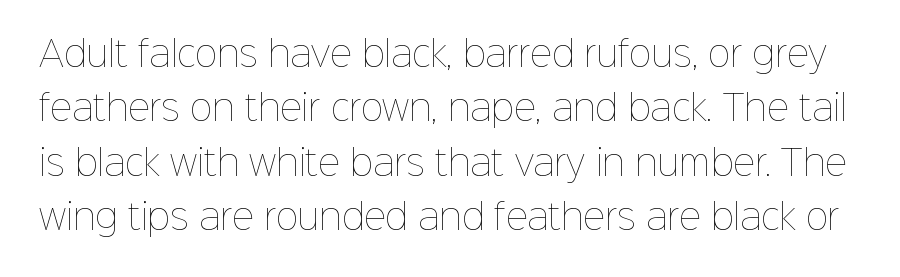
{"italic": "no", "bold": "no", "weight": "thin", "width": "normal", "stroke_contrast": "low", "x_height": "medium", "monospaced": "no", "underline": "no", "line_spacing": "normal", "line_spacing_ratio": 1.6, "letter_spacing": "normal", "letter_spacing_em": 0.0, "glyph_px": 34}
